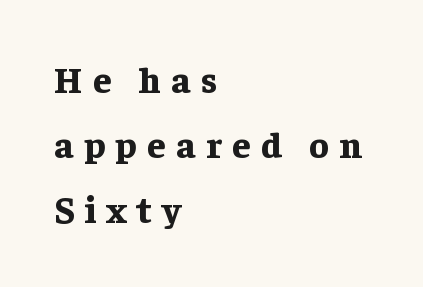
The image shows 37 px bold serif type, upright; set left-aligned, line spacing 1.76x, unusually wide letter spacing (+0.28 em), not underlined; low stroke contrast and a medium x-height.
